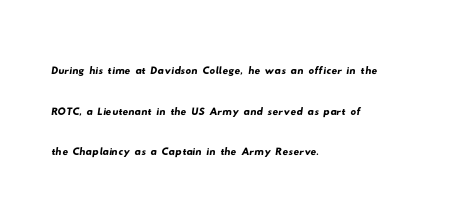
Line spacing here is normal. In CSS terms this would be text-align: left. Words float on clear page, feet unadorned. The glyphs in this specimen are sans serif. The face used here is proportionally spaced, like ordinary book or web type.
